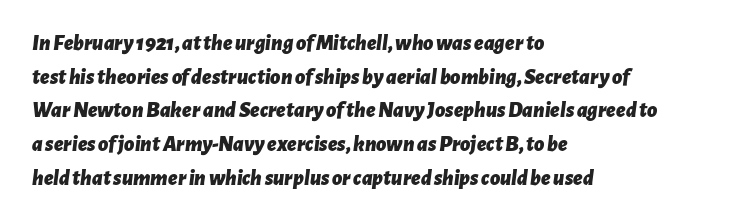
Q: Is the text bold? A: Yes.
Q: Is the text italic (slanted)? A: Yes, it leans right by about 7 degrees.
Q: Is the text underlined? A: No.
Q: How is the paragraph aligned? A: Left-aligned.
Q: Is the spacing between letters normal or unusually wide? A: Normal.
Q: Is the spacing between lines tight, normal or loose? A: Normal.
